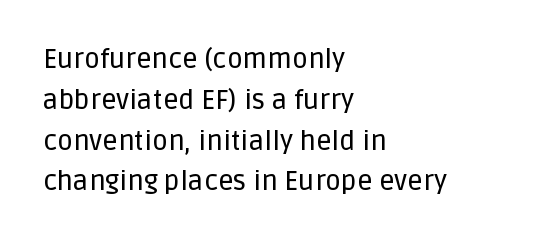
The typography opts for an upright posture over an oblique one. Descenders hang freely into open space. The rag falls on the right side of this text block. No extra tracking has been applied to these lines. Does the leading feel generous? No, just average.
